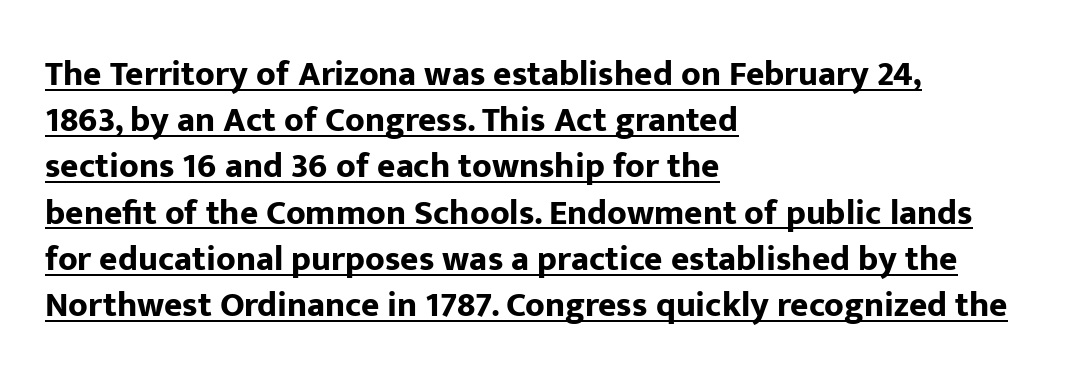
{"serif": "no", "italic": "no", "bold": "yes", "weight": "bold", "width": "normal", "stroke_contrast": "low", "x_height": "medium", "monospaced": "no", "underline": "yes", "align": "left", "line_spacing": "normal", "line_spacing_ratio": 1.32, "letter_spacing": "normal", "letter_spacing_em": 0.0, "glyph_px": 35}
